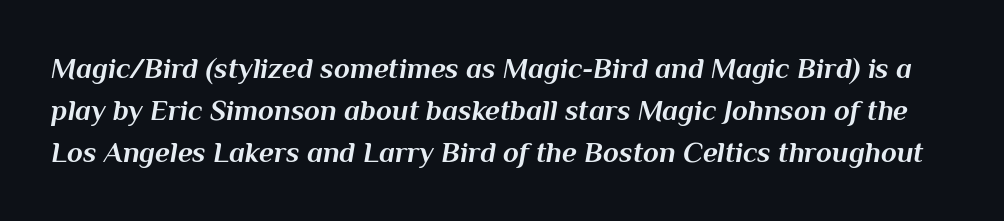
{"italic": "yes", "lean": "right", "slant_degrees": 10, "bold": "yes", "weight": "bold", "width": "normal", "stroke_contrast": "medium", "x_height": "medium", "monospaced": "no", "underline": "no", "line_spacing": "normal", "line_spacing_ratio": 1.45, "letter_spacing": "normal", "letter_spacing_em": 0.0, "glyph_px": 29}
